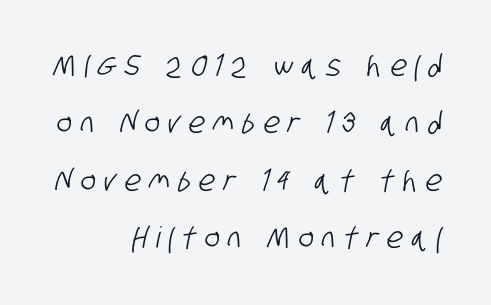
Loose tracking; the words dissolve into strings of separated letters. You can tell from the bare stems that sans-serif type was used. You could not count columns in this text — the font is proportionally spaced. One-word summary of the alignment: right. The line-height multiplier appears high, well above default. Just letters on the line, the space beneath them empty.
